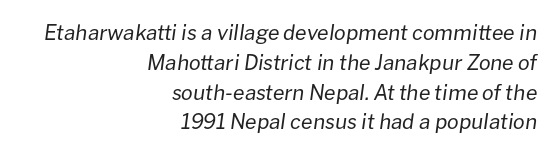
Slant detected: the letters are inclined. The zone under the glyphs is completely vacant. Look at the tracking — it's just the regular setting, nothing added. The lines are quadded right. Weight: not bold — regular or lighter. The rows are spaced the way most documents space them.
